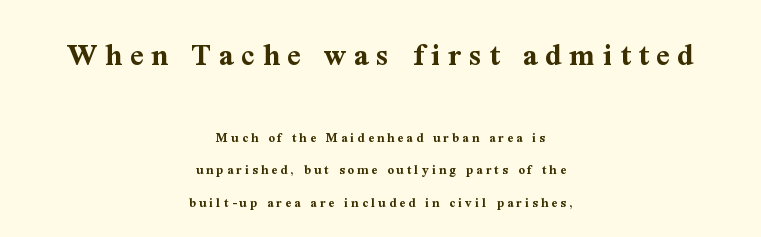
In terms of posture, this sample is upright. Any mark beneath the type? The region is blank. The lines are spread far apart with generous leading. Stroke terminals: seriffed. Does the weight exceed regular? Yes, all the way to bold.
